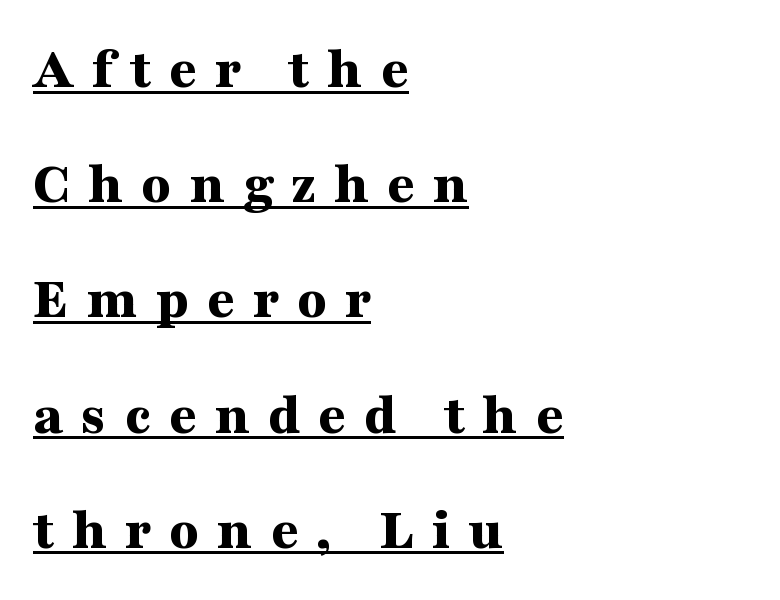
Reading down the block, your eye returns to a fixed left position each line. Think of a printed novel: that variable character pitch is what you see here. Does the leading feel generous? Absolutely, it's lavish. Nope, not italic — everything's standing straight.
